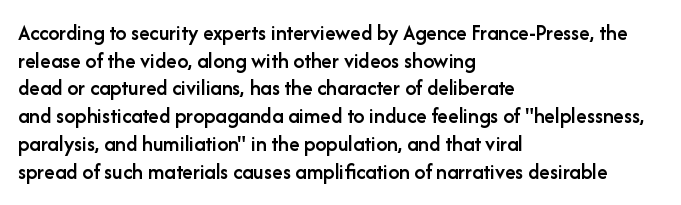
{"italic": "no", "bold": "semi", "underline": "no", "align": "left", "line_spacing": "normal", "line_spacing_ratio": 1.26, "letter_spacing": "normal", "letter_spacing_em": 0.0, "glyph_px": 22}
